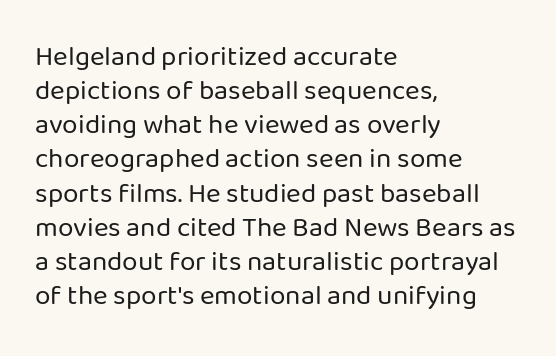
Tracking here is standard; glyphs follow each other at the usual distance. This rendering employs a face without finishing strokes, i.e., a sans-serif. Is the block centered? No — it sits flush against the left margin. Underlining? Definitely not there.
